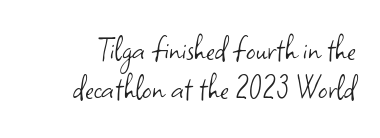
Q: Is the text bold? A: No.
Q: Is the text italic (slanted)? A: Yes.
Q: Is the typeface a serif or a sans-serif typeface? A: Sans-serif.
Q: Is the text underlined? A: No.
Q: Is the spacing between letters normal or unusually wide? A: Normal.
Q: Is the spacing between lines tight, normal or loose? A: Tight.
Q: Width (condensed, normal, or wide)? A: Normal.
Q: Stroke contrast? A: Low.
Q: x-height? A: Small.
Q: Monospaced? A: No.
